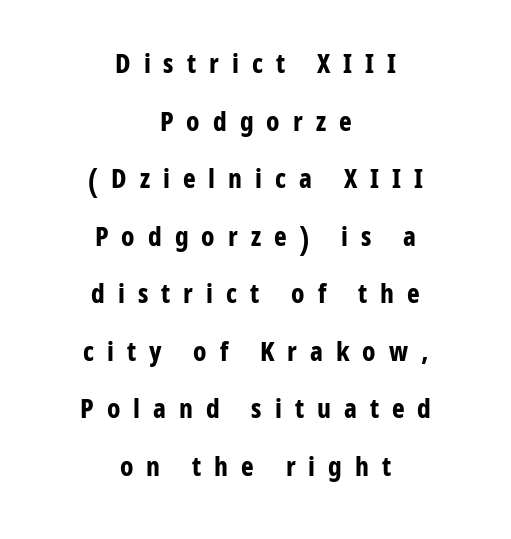
When letters stand straight like this, we call the style roman or upright. Set as a true bold cut, around the 700 mark. Regarding leading, the lines here are spaced well apart. The glyphs are unaccompanied by any horizontal stroke below them. Each line is balanced around a shared central axis. Honestly, the letter spacing is so wide it's the main thing you notice.
